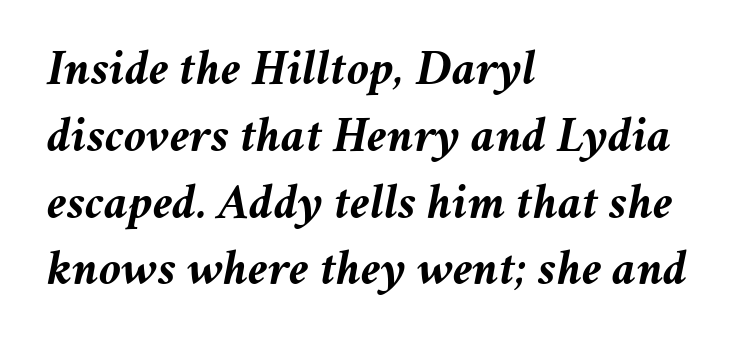
{"italic": "yes", "lean": "right", "slant_degrees": 11, "bold": "yes", "weight": "semibold", "width": "normal", "stroke_contrast": "medium", "x_height": "medium", "monospaced": "no", "underline": "no", "align": "left", "line_spacing": "normal", "line_spacing_ratio": 1.31, "letter_spacing": "normal", "letter_spacing_em": 0.0, "glyph_px": 51}
